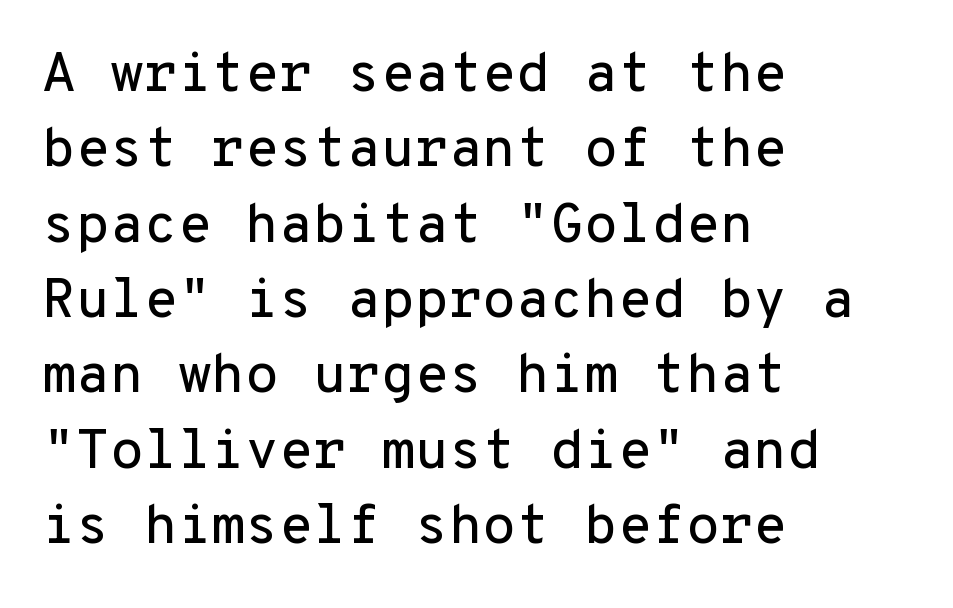
Q: Is the text italic (slanted)? A: No, it is upright.
Q: Is the typeface a serif or a sans-serif typeface? A: Sans-serif.
Q: Is the text underlined? A: No.
Q: How is the paragraph aligned? A: Left-aligned.
Q: Is the spacing between letters normal or unusually wide? A: Normal.
Q: Is the spacing between lines tight, normal or loose? A: Normal.
Q: Width (condensed, normal, or wide)? A: Normal.
Q: Stroke contrast? A: Low.
Q: x-height? A: Medium.
Q: Monospaced? A: Yes.
